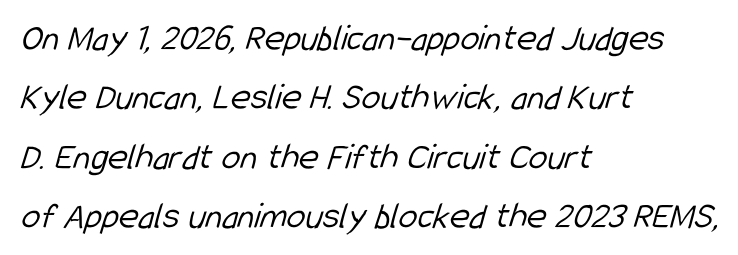
Q: Is the text bold? A: No.
Q: Is the typeface a serif or a sans-serif typeface? A: Sans-serif.
Q: Is the text underlined? A: No.
Q: How is the paragraph aligned? A: Left-aligned.
Q: Is the spacing between letters normal or unusually wide? A: Normal.
Q: Is the spacing between lines tight, normal or loose? A: Normal.
Q: Width (condensed, normal, or wide)? A: Condensed.
Q: Stroke contrast? A: Low.
Q: x-height? A: Medium.
Q: Monospaced? A: No.
